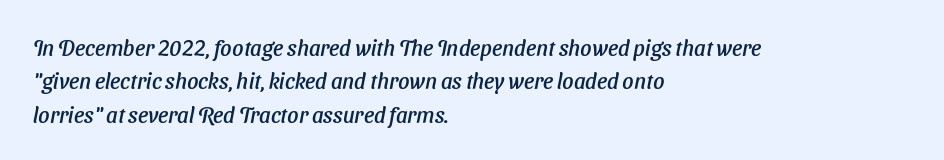
Q: Is the text italic (slanted)? A: Yes, it leans right by about 11 degrees.
Q: Is the text underlined? A: No.
Q: How is the paragraph aligned? A: Left-aligned.
Q: Is the spacing between letters normal or unusually wide? A: Normal.
Q: Is the spacing between lines tight, normal or loose? A: Normal.
